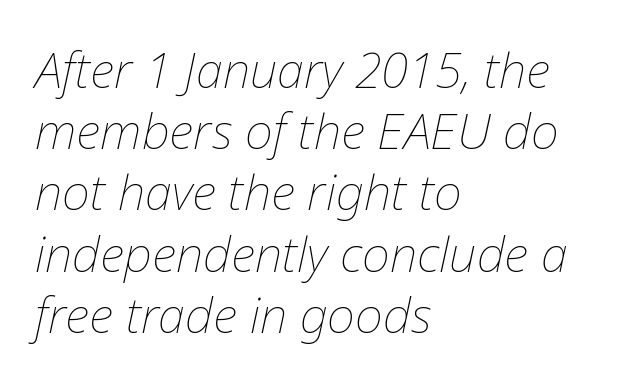
The image shows 49 px thin type, italic (leaning right); set left-aligned, normal line spacing (1.25x), normal letter spacing, not underlined; low stroke contrast and a medium x-height.
